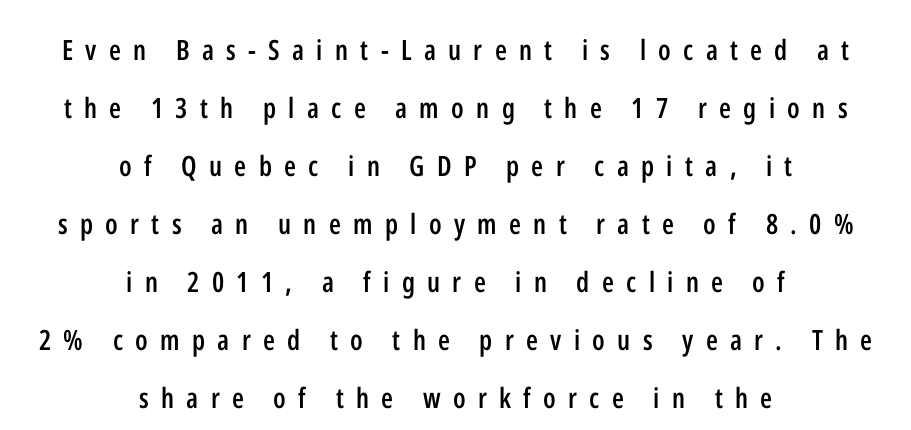
When letters stand straight like this, we call the style roman or upright. Vertically, the passage feels expansive, rows floating well apart. The horizontal fit of the characters is loose and conspicuously gappy. Its strokes are somewhat broadened, the hallmark of semibold type. A centered setting, common on invitations and titles, is used for this passage. Looks like regular typesetting: each glyph gets only the width it needs.
